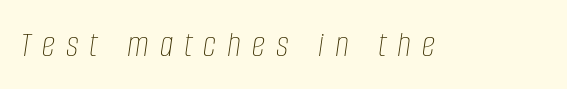
The space beneath each line is pristine and unruled. Compared with a typical body face, this is equally light or lighter still. Italic: yes, the glyphs are oblique. The tracking jumps out immediately: characters are airy and widely separated. Is this a fixed-width face? No — the glyphs have proportional, varying widths.
